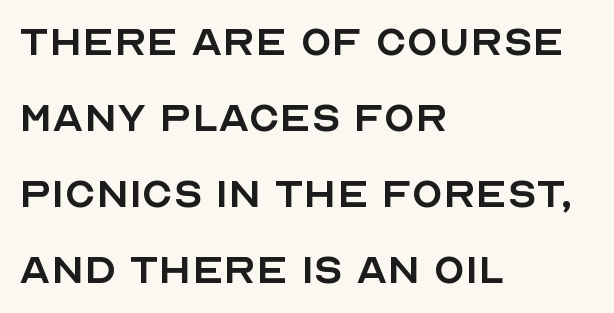
The image shows 51 px regular-weight sans-serif type, upright; set left-aligned, normal line spacing (1.49x), normal letter spacing, not underlined; a large x-height.
